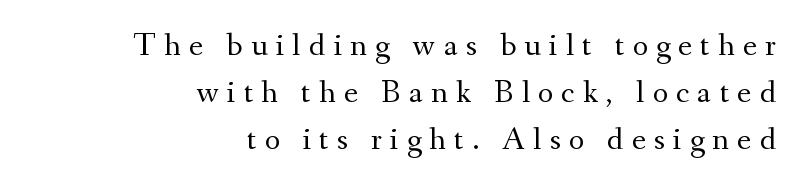
{"serif": "yes", "italic": "no", "bold": "no", "weight": "regular", "width": "normal", "stroke_contrast": "medium", "x_height": "small", "monospaced": "no", "underline": "no", "align": "right", "line_spacing": "normal", "line_spacing_ratio": 1.42, "letter_spacing": "wide", "letter_spacing_em": 0.25, "glyph_px": 33}
